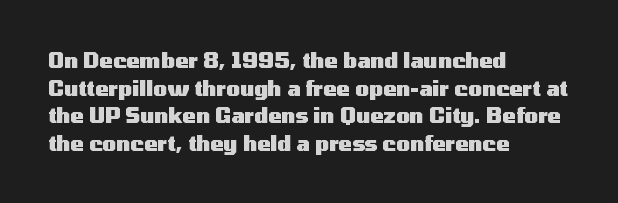
The image shows 20 px bold type, upright; set left-aligned, normal line spacing (1.38x), normal letter spacing, not underlined.
